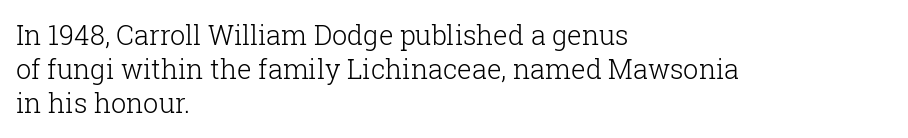
Q: Is the text bold? A: No.
Q: Is the text italic (slanted)? A: No, it is upright.
Q: Is the text underlined? A: No.
Q: How is the paragraph aligned? A: Left-aligned.
Q: Is the spacing between letters normal or unusually wide? A: Normal.
Q: Is the spacing between lines tight, normal or loose? A: Normal.
